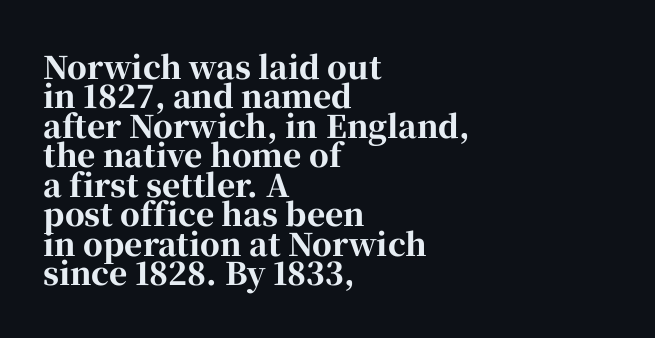
The image shows 31 px bold serif type, upright; set left-aligned, tight line spacing (0.95x), normal letter spacing, not underlined; high stroke contrast and a medium x-height.
